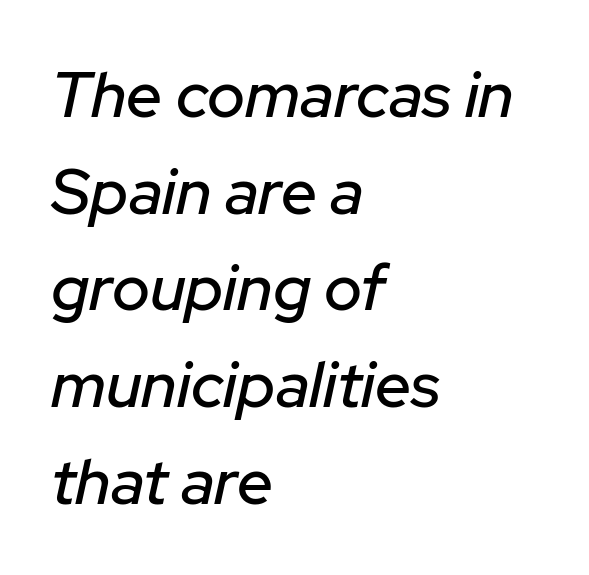
Q: Is the text italic (slanted)? A: Yes, it leans right by about 12 degrees.
Q: Is the text underlined? A: No.
Q: How is the paragraph aligned? A: Left-aligned.
Q: Is the spacing between letters normal or unusually wide? A: Normal.
Q: Is the spacing between lines tight, normal or loose? A: Normal.
Q: Width (condensed, normal, or wide)? A: Normal.
Q: Stroke contrast? A: Low.
Q: x-height? A: Medium.
Q: Monospaced? A: No.
